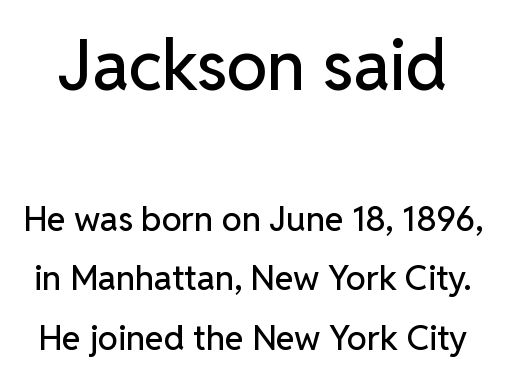
The image shows 69 px sans-serif type, upright; set line spacing 1.75x, normal letter spacing, not underlined; the first (top) block is 2.03x larger; low stroke contrast and a medium x-height.
